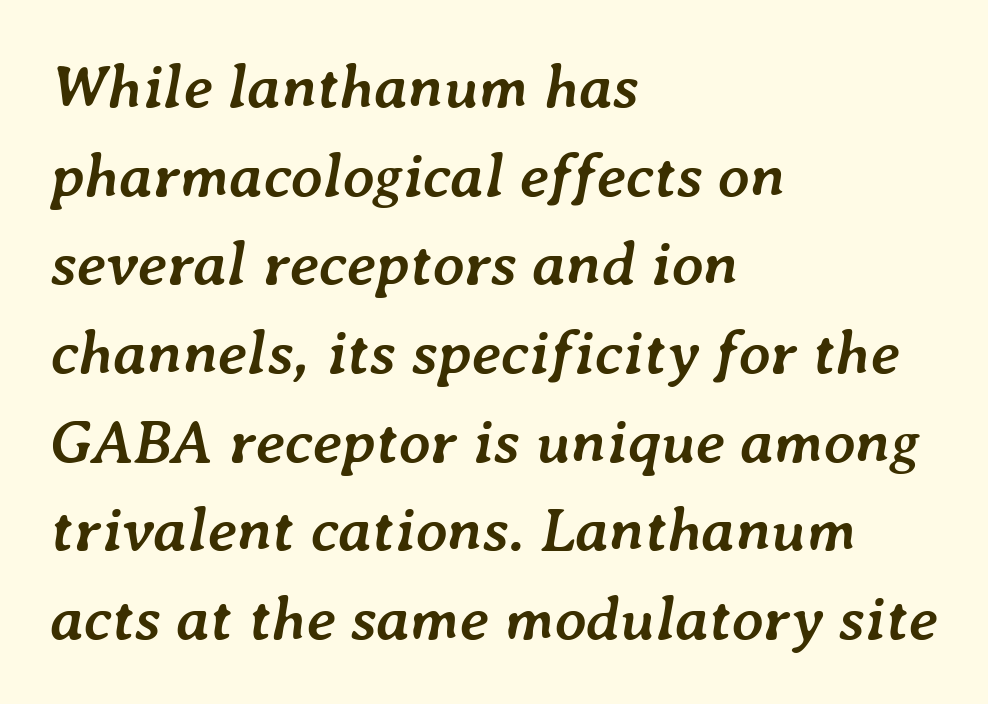
The image shows 62 px semibold type, italic (leaning right); set left-aligned, normal line spacing (1.43x), normal letter spacing, not underlined; low stroke contrast and a medium x-height.
